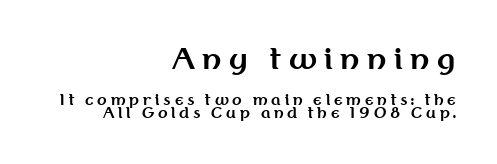
Varying glyph widths throughout — classic text-font behaviour. The rendering uses a bold face; every stroke is thick and dark. No feet cap the strokes, marking this as sans-serif type. Students, note that the glyphs here are deliberately spaced far apart. A roman cut, with each character standing at attention.
